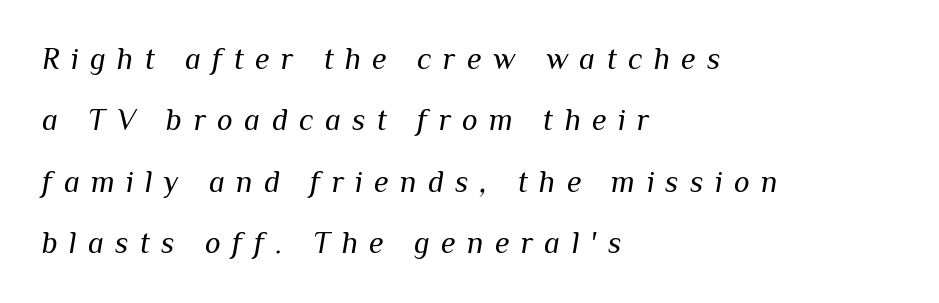
The image shows 30 px regular-weight type, italic (leaning right); set left-aligned, loose line spacing (2.05x), unusually wide letter spacing (+0.38 em), not underlined; medium stroke contrast and a medium x-height.
